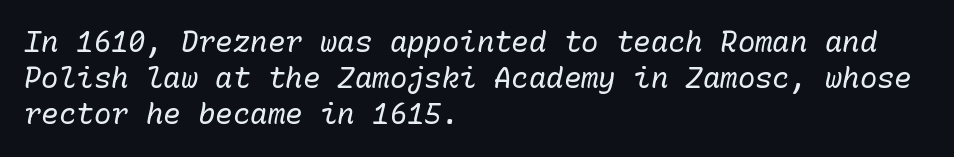
Q: Is the text bold? A: No.
Q: Is the text italic (slanted)? A: Yes, it leans right by about 10 degrees.
Q: Is the text underlined? A: No.
Q: How is the paragraph aligned? A: Left-aligned.
Q: Is the spacing between letters normal or unusually wide? A: Normal.
Q: Is the spacing between lines tight, normal or loose? A: Normal.
Q: Width (condensed, normal, or wide)? A: Normal.
Q: Stroke contrast? A: Low.
Q: x-height? A: Medium.
Q: Monospaced? A: Yes.
